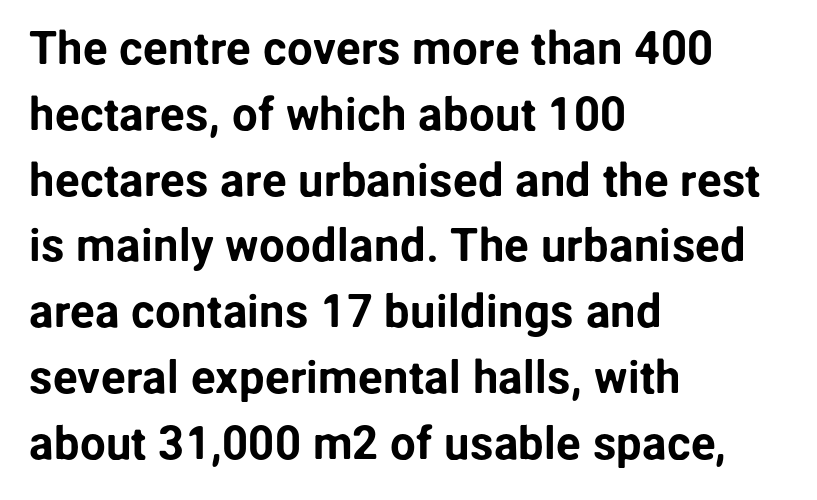
{"serif": "no", "italic": "no", "width": "normal", "stroke_contrast": "low", "x_height": "medium", "monospaced": "no", "underline": "no", "align": "left", "line_spacing": "normal", "line_spacing_ratio": 1.43, "letter_spacing": "normal", "letter_spacing_em": 0.0, "glyph_px": 46}
